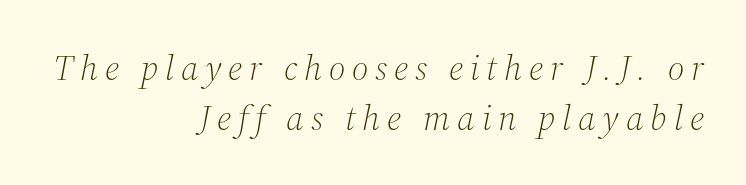
{"serif": "yes", "italic": "yes", "lean": "right", "slant_degrees": 12, "bold": "no", "weight": "light", "width": "normal", "stroke_contrast": "medium", "x_height": "medium", "monospaced": "no", "underline": "no", "align": "right", "line_spacing": "normal", "line_spacing_ratio": 1.38, "glyph_px": 36}
